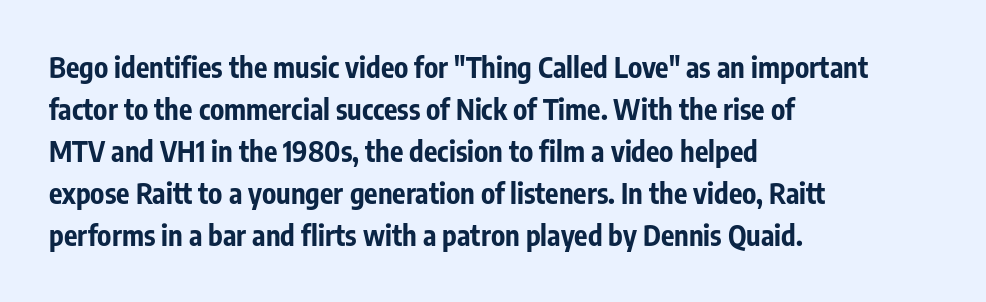
Q: Is the text bold? A: Yes.
Q: Is the text italic (slanted)? A: No, it is upright.
Q: Is the typeface a serif or a sans-serif typeface? A: Sans-serif.
Q: Is the text underlined? A: No.
Q: How is the paragraph aligned? A: Left-aligned.
Q: Is the spacing between letters normal or unusually wide? A: Normal.
Q: Is the spacing between lines tight, normal or loose? A: Normal.
Q: Width (condensed, normal, or wide)? A: Condensed.
Q: Stroke contrast? A: Low.
Q: x-height? A: Medium.
Q: Monospaced? A: No.
